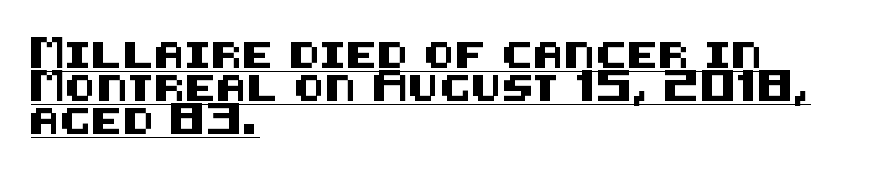
The image shows 26 px text type, upright; set left-aligned, normal line spacing (1.26x), normal letter spacing, underlined.
